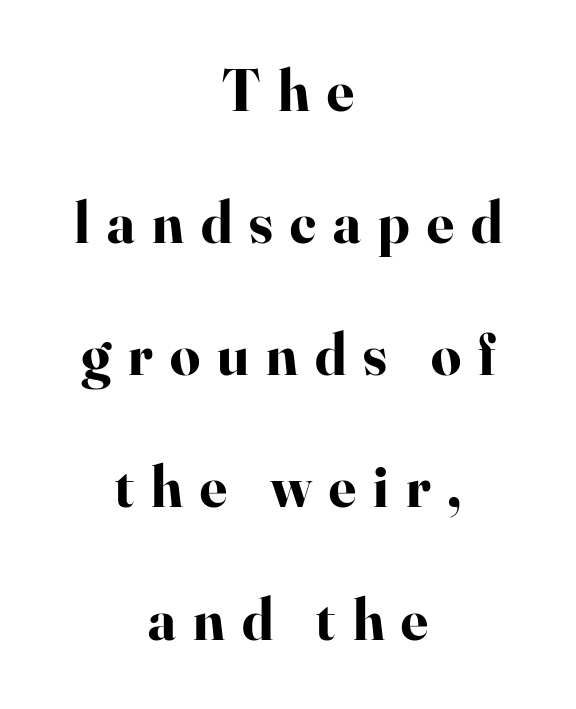
{"serif": "yes", "italic": "no", "bold": "yes", "weight": "bold", "width": "normal", "stroke_contrast": "high", "x_height": "small", "monospaced": "no", "underline": "no", "align": "center", "line_spacing": "loose", "line_spacing_ratio": 2.24, "letter_spacing": "wide", "letter_spacing_em": 0.29, "glyph_px": 59}
